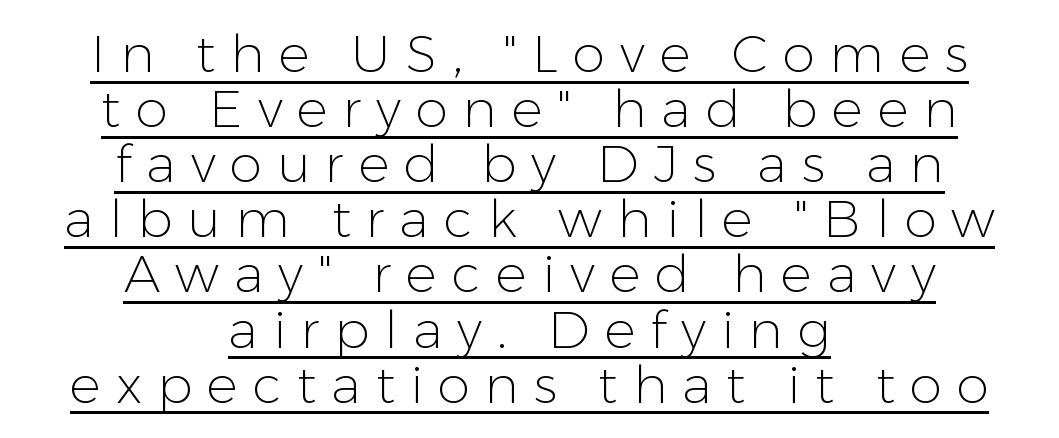
{"serif": "no", "italic": "no", "bold": "no", "weight": "light", "width": "normal", "stroke_contrast": "low", "x_height": "medium", "monospaced": "no", "underline": "yes", "align": "center", "line_spacing": "tight", "line_spacing_ratio": 1.06, "letter_spacing": "wide", "letter_spacing_em": 0.29, "glyph_px": 52}
